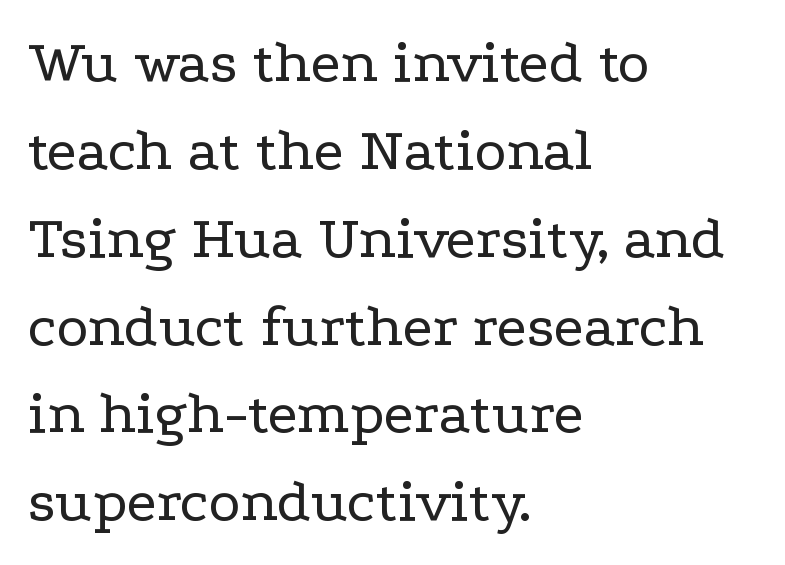
Every character sits straight up, as roman type does. A typesetter would call this proportional, since set widths differ per character. The characters display serif detailing at their extremities. The string is rendered with underlining switched off.
